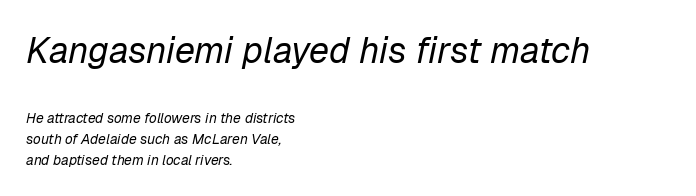
Q: Is the text bold? A: No.
Q: Is the text italic (slanted)? A: Yes, it leans right by about 12 degrees.
Q: Is the text underlined? A: No.
Q: How is the paragraph aligned? A: Left-aligned.
Q: Is the spacing between letters normal or unusually wide? A: Normal.
Q: Is the spacing between lines tight, normal or loose? A: Normal.
Q: Which block of text is set in a larger size, the first (top) or the second (bottom)? A: The first (top) one.
Q: Width (condensed, normal, or wide)? A: Normal.
Q: Stroke contrast? A: Low.
Q: x-height? A: Medium.
Q: Monospaced? A: No.
